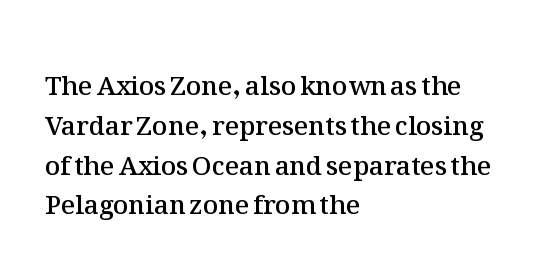
{"italic": "no", "bold": "semi", "underline": "no", "align": "left", "line_spacing": "normal", "line_spacing_ratio": 1.53, "letter_spacing": "normal", "letter_spacing_em": 0.0, "glyph_px": 26}
